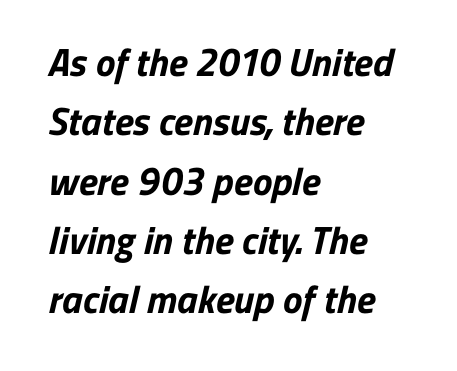
The image shows 39 px bold sans-serif type; set left-aligned, normal line spacing (1.52x), normal letter spacing, not underlined; low stroke contrast and a medium x-height.
